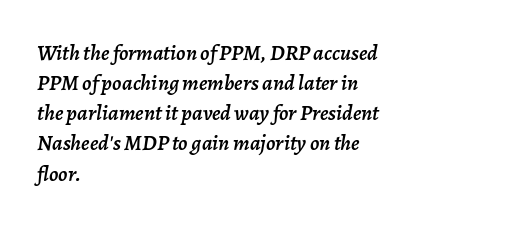
{"italic": "yes", "lean": "right", "slant_degrees": 7, "underline": "no", "align": "left", "line_spacing": "normal", "line_spacing_ratio": 1.37, "letter_spacing": "normal", "letter_spacing_em": 0.0, "glyph_px": 22}
